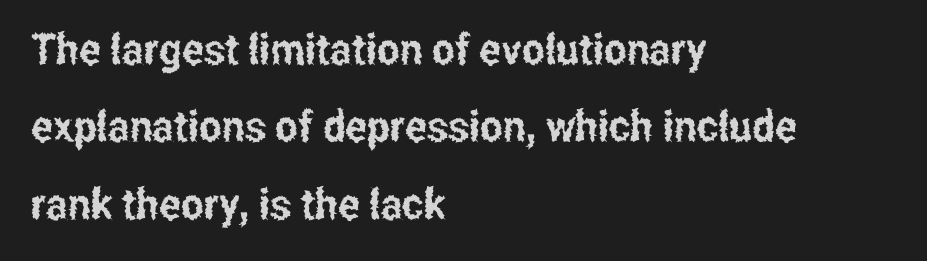
If you drew a line through each stem, it would be perfectly vertical. Caption: multi-line text, flush left, ragged right. Glyph-to-glyph distance matches everyday printed text. Do the characters align in a grid? No, the font is proportional. The baseline area is clear. The typeface chosen for these lines omits serifs.
